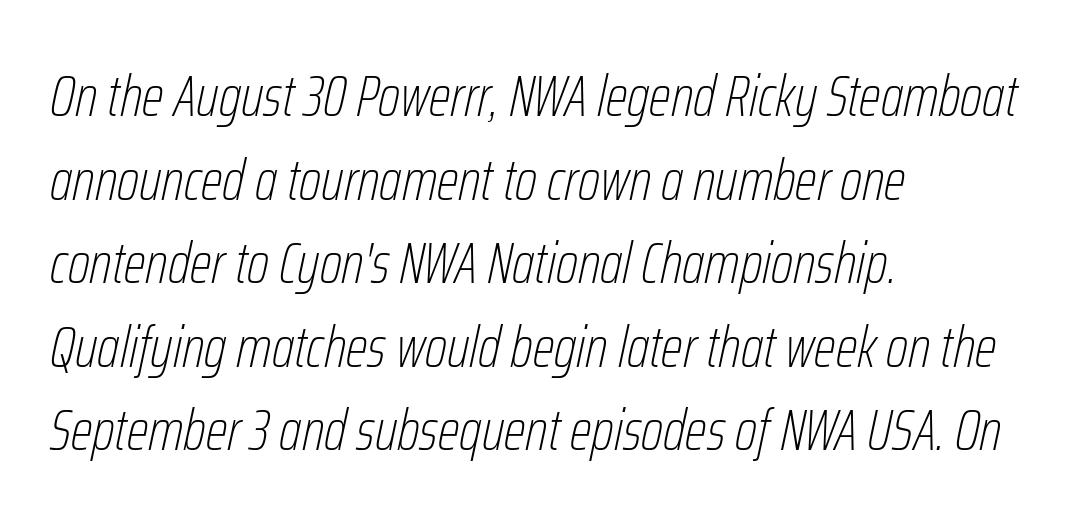
{"italic": "yes", "lean": "right", "slant_degrees": 12, "bold": "no", "weight": "thin", "width": "condensed", "stroke_contrast": "low", "x_height": "medium", "monospaced": "no", "underline": "no", "align": "left", "line_spacing": "normal", "line_spacing_ratio": 1.44, "letter_spacing": "normal", "letter_spacing_em": 0.0, "glyph_px": 58}
